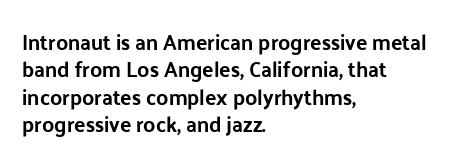
The image shows 21 px text type, upright; set left-aligned, normal line spacing (1.3x), normal letter spacing, not underlined.
